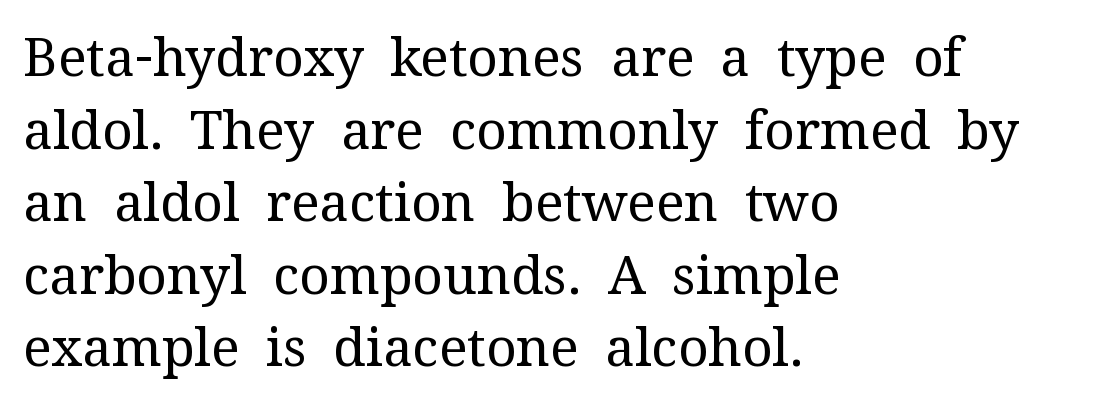
Q: Is the text bold? A: No.
Q: Is the text italic (slanted)? A: No, it is upright.
Q: Is the typeface a serif or a sans-serif typeface? A: Serif.
Q: Is the text underlined? A: No.
Q: How is the paragraph aligned? A: Left-aligned.
Q: Is the spacing between letters normal or unusually wide? A: Normal.
Q: Is the spacing between lines tight, normal or loose? A: Normal.
Q: Width (condensed, normal, or wide)? A: Normal.
Q: Stroke contrast? A: Medium.
Q: x-height? A: Medium.
Q: Monospaced? A: No.
